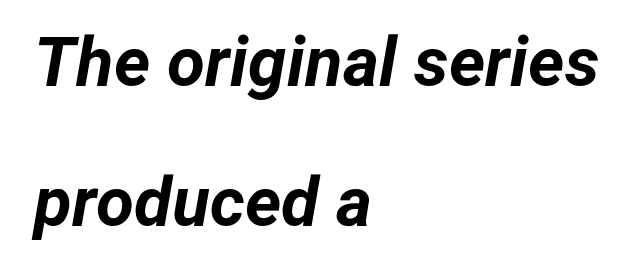
{"italic": "yes", "lean": "right", "slant_degrees": 12, "bold": "yes", "weight": "bold", "width": "normal", "stroke_contrast": "low", "x_height": "medium", "monospaced": "no", "underline": "no", "align": "left", "line_spacing": "loose", "line_spacing_ratio": 2.03, "letter_spacing": "normal", "letter_spacing_em": 0.0, "glyph_px": 69}
